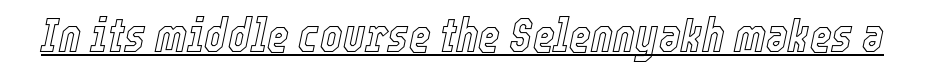
Q: Is the text italic (slanted)? A: Yes, it leans right by about 12 degrees.
Q: Is the text underlined? A: Yes.
Q: Is the spacing between letters normal or unusually wide? A: Normal.
Q: Width (condensed, normal, or wide)? A: Condensed.
Q: x-height? A: Medium.
Q: Monospaced? A: No.
